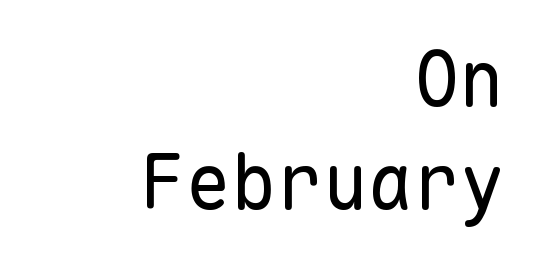
The image shows 76 px regular-weight sans-serif type, upright, monospaced; set right-aligned, normal line spacing (1.35x), normal letter spacing, not underlined; low stroke contrast and a medium x-height.
